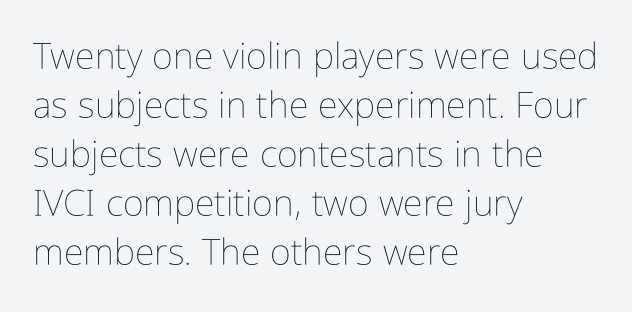
Vertically, the passage feels balanced, rows spaced as you'd expect. The specimen omits any rule beneath the text block's lines. Notice how the stems are strictly vertical — no italics here. Notice how the passage keeps a crisp vertical edge on the left only. Spacing verdict: proportional, widths tailored to each character.
